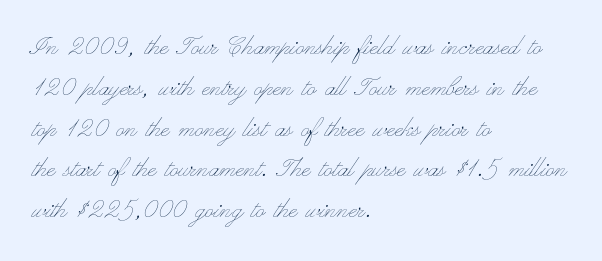
Q: Is the text bold? A: No.
Q: Is the text italic (slanted)? A: Yes.
Q: Is the text underlined? A: No.
Q: How is the paragraph aligned? A: Left-aligned.
Q: Is the spacing between letters normal or unusually wide? A: Normal.
Q: Is the spacing between lines tight, normal or loose? A: Normal.
Q: Width (condensed, normal, or wide)? A: Wide.
Q: Stroke contrast? A: Low.
Q: x-height? A: Small.
Q: Monospaced? A: No.
